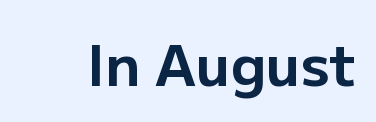
Do the letters lean? They stand straight. Heft: maximum for text — a bold. What stands out about the letter spacing? Nothing — it is the standard amount. Stroke terminals: plain, sans-serif. Descenders are the only things crossing below the line.
